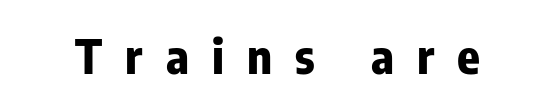
The image shows 47 px bold, condensed sans-serif type, upright; set unusually wide letter spacing (+0.49 em), not underlined; low stroke contrast and a medium x-height.
